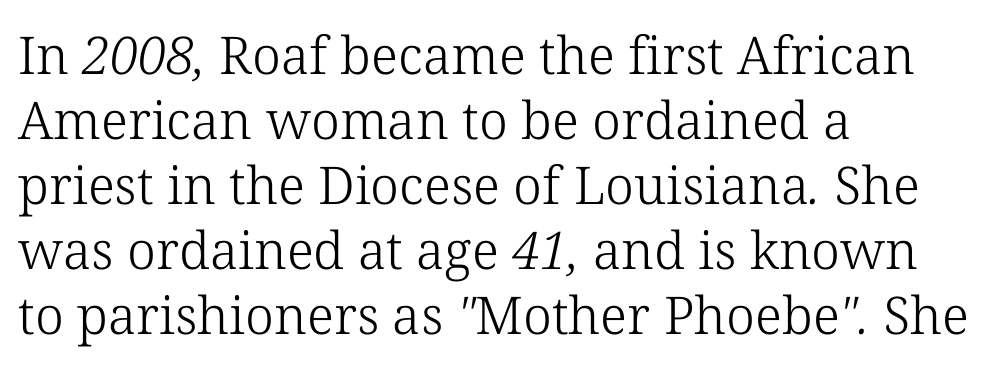
The image shows 52 px light serif type; set left-aligned, normal line spacing (1.25x), normal letter spacing, not underlined; low stroke contrast and a medium x-height.
